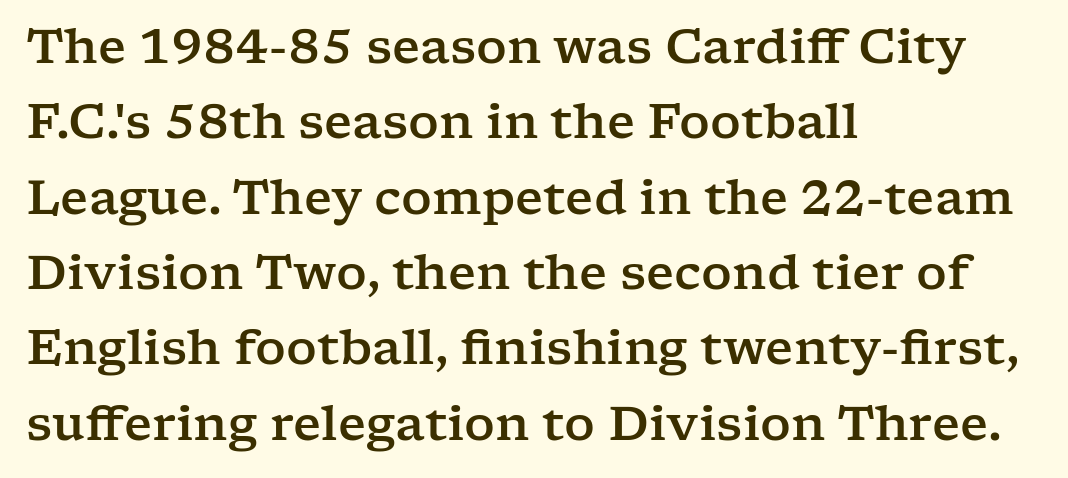
{"serif": "yes", "italic": "no", "width": "wide", "stroke_contrast": "low", "x_height": "medium", "monospaced": "no", "underline": "no", "align": "left", "line_spacing": "normal", "line_spacing_ratio": 1.57, "letter_spacing": "normal", "letter_spacing_em": 0.0, "glyph_px": 48}
